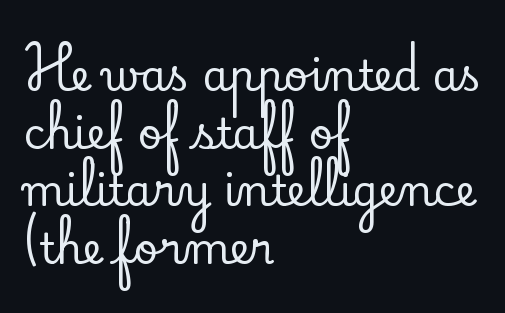
This sample has the flowing, uneven cadence of proportional lettering. Tracking here is standard; glyphs follow each other at the usual distance. The leading is moderate, giving the passage an even texture. Descenders are the only things crossing below the line. Vertical strokes here are truly vertical. The typeface chosen for these lines features serifs.
